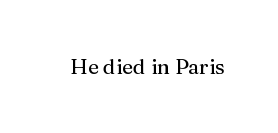
{"italic": "no", "underline": "no", "letter_spacing": "normal", "letter_spacing_em": 0.0, "glyph_px": 21}
